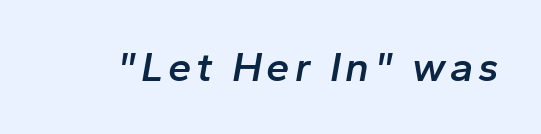
Q: Is the text bold? A: Semi-bold.
Q: Is the text italic (slanted)? A: Yes, it leans right by about 10 degrees.
Q: Is the text underlined? A: No.
Q: Width (condensed, normal, or wide)? A: Normal.
Q: Stroke contrast? A: Low.
Q: x-height? A: Medium.
Q: Monospaced? A: No.
